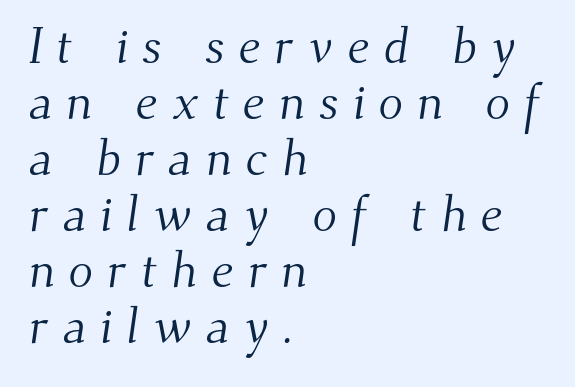
Q: Is the text bold? A: No.
Q: Is the typeface a serif or a sans-serif typeface? A: Serif.
Q: Is the text underlined? A: No.
Q: How is the paragraph aligned? A: Left-aligned.
Q: Is the spacing between letters normal or unusually wide? A: Unusually wide.
Q: Is the spacing between lines tight, normal or loose? A: Tight.
Q: Width (condensed, normal, or wide)? A: Normal.
Q: Stroke contrast? A: Medium.
Q: x-height? A: Small.
Q: Monospaced? A: No.
